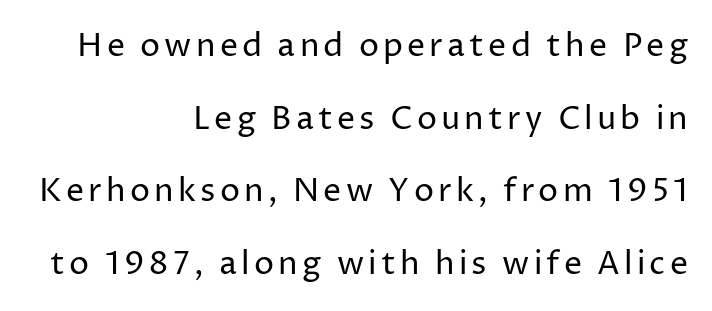
The image shows 32 px regular-weight sans-serif type, upright; set right-aligned, loose line spacing (2.27x), not underlined; low stroke contrast and a medium x-height.
